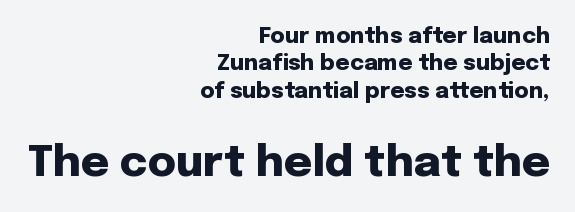
The image shows 43 px heavy sans-serif type, upright; set right-aligned, normal line spacing (1.25x), normal letter spacing, not underlined; the second (bottom) block is 1.95x larger; low stroke contrast and a medium x-height.
